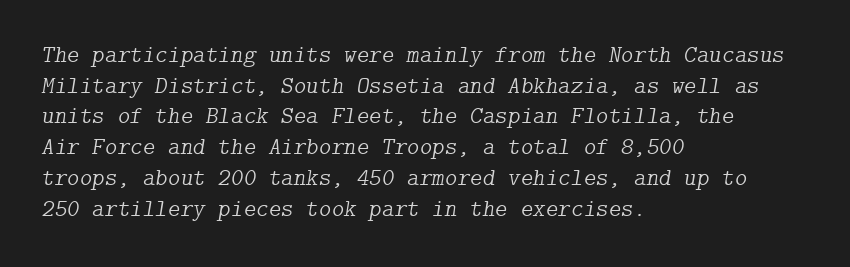
The image shows 24 px text type, italic (leaning right); set left-aligned, normal line spacing (1.28x), normal letter spacing, not underlined.
